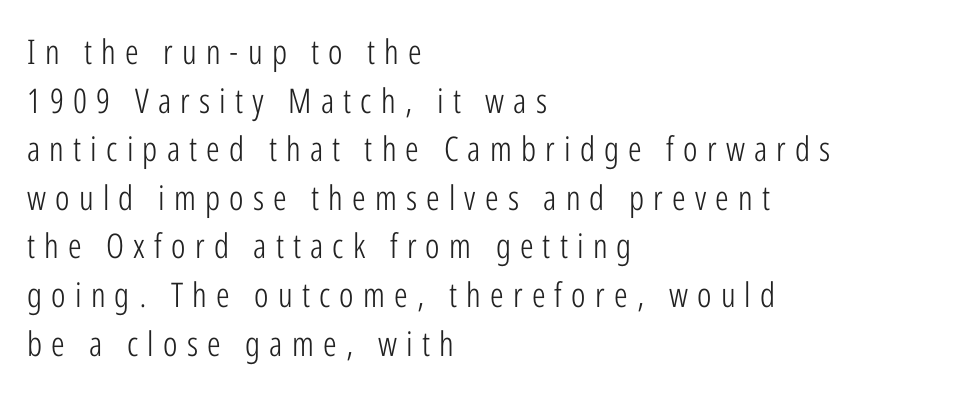
Q: Is the text bold? A: No.
Q: Is the text italic (slanted)? A: No, it is upright.
Q: Is the typeface a serif or a sans-serif typeface? A: Sans-serif.
Q: Is the text underlined? A: No.
Q: How is the paragraph aligned? A: Left-aligned.
Q: Is the spacing between letters normal or unusually wide? A: Unusually wide.
Q: Is the spacing between lines tight, normal or loose? A: Normal.
Q: Width (condensed, normal, or wide)? A: Condensed.
Q: Stroke contrast? A: Low.
Q: x-height? A: Medium.
Q: Monospaced? A: No.
